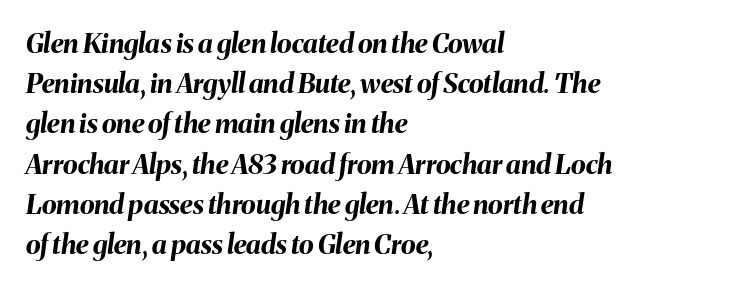
Does extra space separate the letters? No, they use regular spacing. Typesetter's note: full bold, strokes at maximum text heaviness. This sample uses an oblique cut, with every glyph tilted off the vertical. Glance below the letters and you will spot only blank space. The vertical gap from one line to the next is medium.
